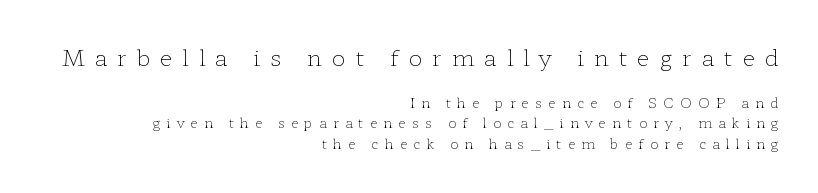
{"italic": "no", "bold": "no", "underline": "no", "align": "right", "line_spacing": "normal", "line_spacing_ratio": 1.46, "letter_spacing": "wide", "letter_spacing_em": 0.43, "larger_block": "first", "size_ratio": 1.64, "glyph_px": 23}
